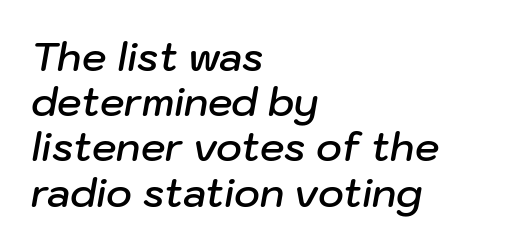
Q: Is the text bold? A: Semi-bold.
Q: Is the text italic (slanted)? A: Yes, it leans right by about 10 degrees.
Q: Is the text underlined? A: No.
Q: How is the paragraph aligned? A: Left-aligned.
Q: Is the spacing between letters normal or unusually wide? A: Normal.
Q: Width (condensed, normal, or wide)? A: Normal.
Q: Stroke contrast? A: Low.
Q: x-height? A: Medium.
Q: Monospaced? A: No.
